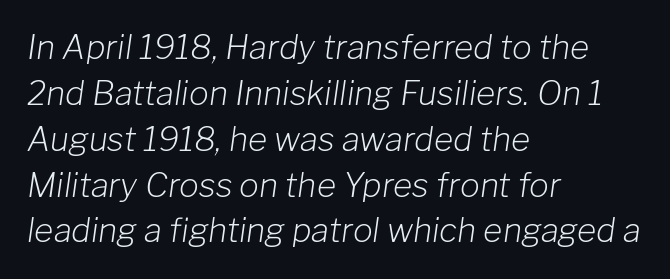
{"italic": "yes", "lean": "right", "slant_degrees": 8, "bold": "no", "weight": "light", "width": "normal", "stroke_contrast": "low", "x_height": "medium", "monospaced": "no", "underline": "no", "align": "left", "line_spacing": "normal", "line_spacing_ratio": 1.39, "letter_spacing": "normal", "letter_spacing_em": 0.0, "glyph_px": 33}
